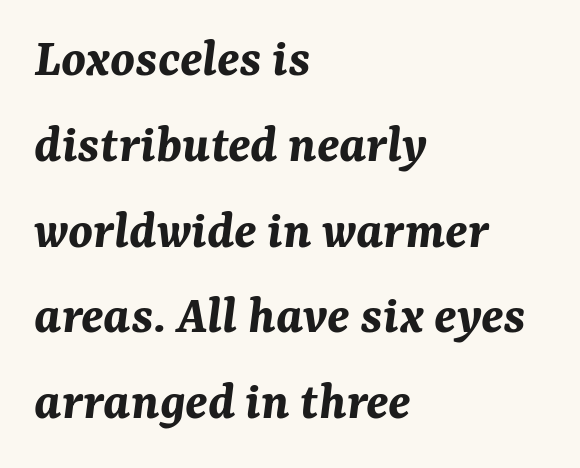
Q: Is the text bold? A: Yes.
Q: Is the text italic (slanted)? A: Yes, it leans right by about 7 degrees.
Q: Is the text underlined? A: No.
Q: How is the paragraph aligned? A: Left-aligned.
Q: Is the spacing between letters normal or unusually wide? A: Normal.
Q: Is the spacing between lines tight, normal or loose? A: Normal.
Q: Width (condensed, normal, or wide)? A: Normal.
Q: Stroke contrast? A: Medium.
Q: x-height? A: Medium.
Q: Monospaced? A: No.
